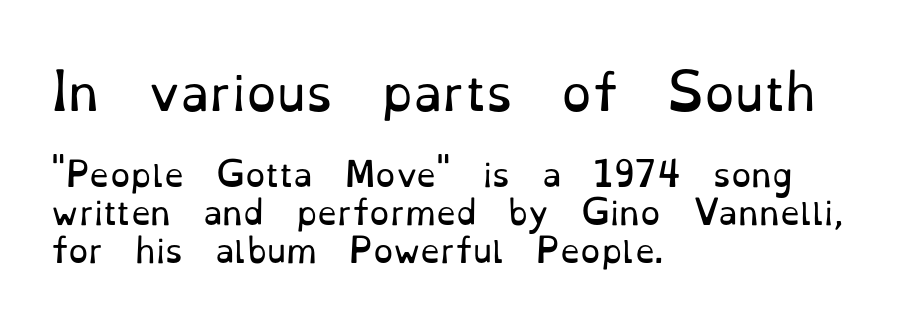
{"italic": "no", "bold": "no", "weight": "regular", "width": "normal", "stroke_contrast": "low", "x_height": "small", "monospaced": "no", "underline": "no", "align": "left", "line_spacing_ratio": 1.19, "letter_spacing": "normal", "letter_spacing_em": 0.0, "larger_block": "first", "size_ratio": 1.5, "glyph_px": 48}
